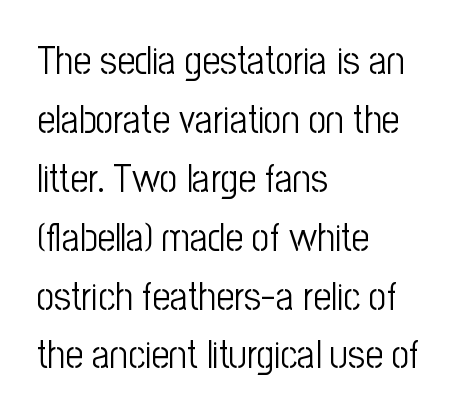
Q: Is the text bold? A: No.
Q: Is the text italic (slanted)? A: No, it is upright.
Q: Is the typeface a serif or a sans-serif typeface? A: Sans-serif.
Q: Is the text underlined? A: No.
Q: How is the paragraph aligned? A: Left-aligned.
Q: Is the spacing between letters normal or unusually wide? A: Normal.
Q: Is the spacing between lines tight, normal or loose? A: Normal.
Q: Width (condensed, normal, or wide)? A: Condensed.
Q: Stroke contrast? A: Low.
Q: x-height? A: Medium.
Q: Monospaced? A: No.
